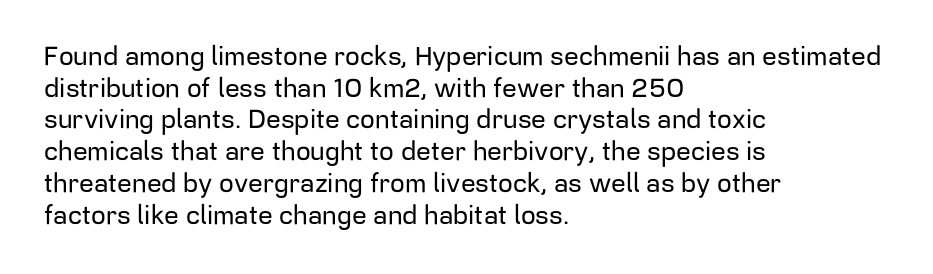
{"italic": "no", "underline": "no", "align": "left", "line_spacing_ratio": 1.22, "letter_spacing": "normal", "letter_spacing_em": 0.0, "glyph_px": 26}
